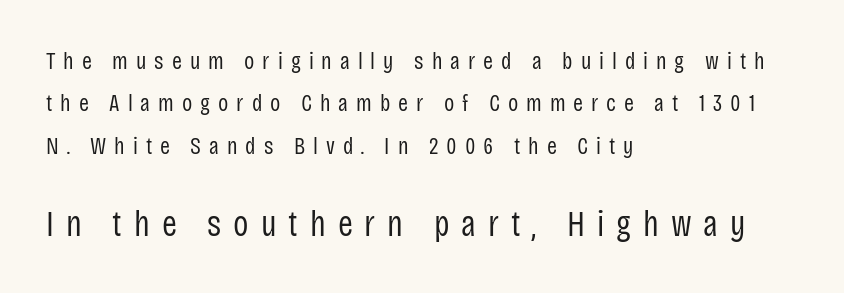
This layout puts the modest block above and the oversized block below. No feet cap the strokes, marking this as sans-serif type. Characters remain perfectly vertical along every line. The strokes are not fattened; the text isn't bold. Think of a printed novel: that variable character pitch is what you see here.
